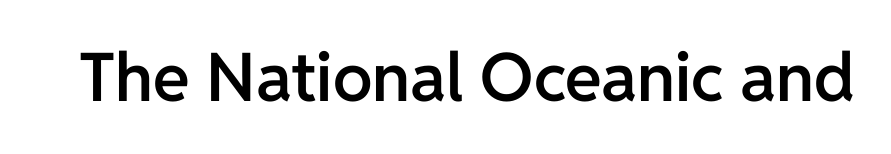
{"serif": "no", "italic": "no", "bold": "semi", "weight": "semibold", "width": "normal", "stroke_contrast": "low", "x_height": "medium", "monospaced": "no", "underline": "no", "letter_spacing": "normal", "letter_spacing_em": 0.0, "glyph_px": 67}
